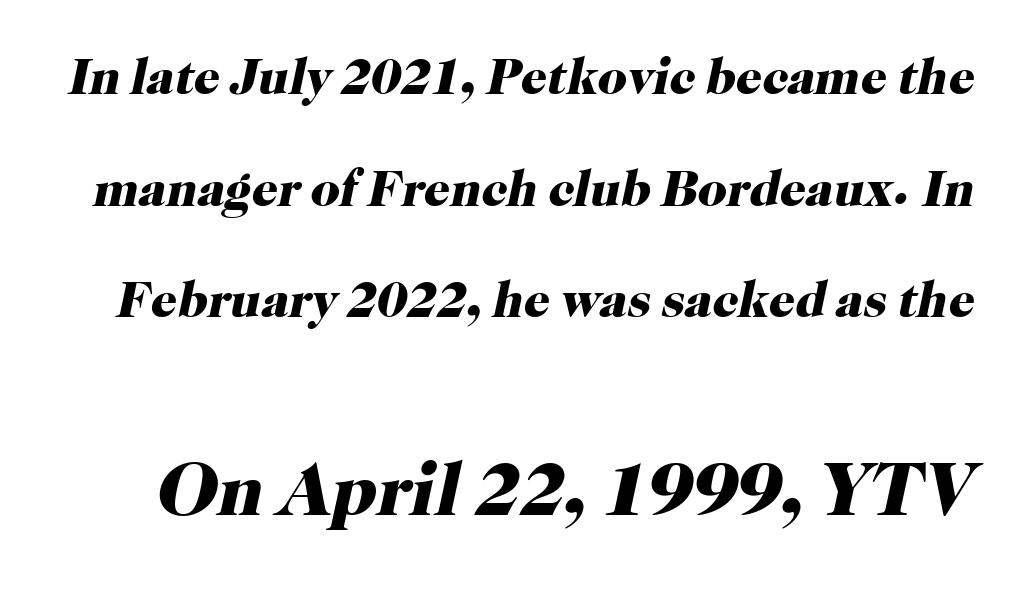
The image shows 76 px heavy serif type, italic (leaning right); set loose line spacing (2.19x), normal letter spacing, not underlined; the second (bottom) block is 1.49x larger; high stroke contrast and a medium x-height.
